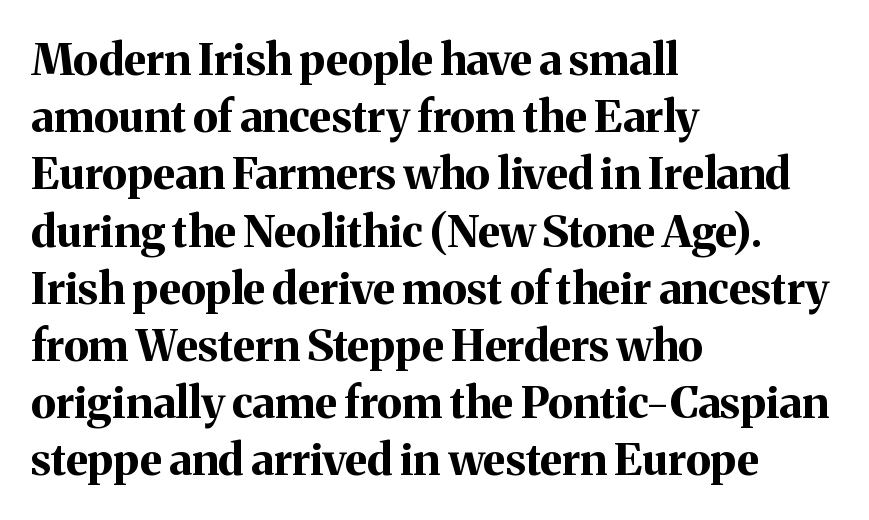
Q: Is the text bold? A: Yes.
Q: Is the text italic (slanted)? A: No, it is upright.
Q: Is the typeface a serif or a sans-serif typeface? A: Serif.
Q: Is the text underlined? A: No.
Q: How is the paragraph aligned? A: Left-aligned.
Q: Is the spacing between letters normal or unusually wide? A: Normal.
Q: Is the spacing between lines tight, normal or loose? A: Normal.
Q: Width (condensed, normal, or wide)? A: Normal.
Q: Stroke contrast? A: Medium.
Q: x-height? A: Medium.
Q: Monospaced? A: No.
